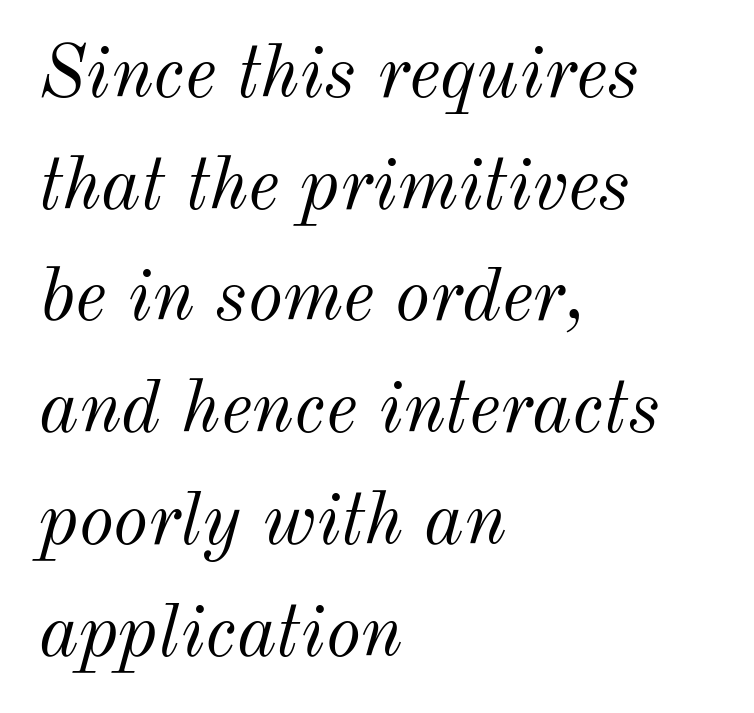
Q: Is the text bold? A: No.
Q: Is the text italic (slanted)? A: Yes, it leans right by about 12 degrees.
Q: Is the text underlined? A: No.
Q: How is the paragraph aligned? A: Left-aligned.
Q: Is the spacing between letters normal or unusually wide? A: Normal.
Q: Is the spacing between lines tight, normal or loose? A: Normal.
Q: Width (condensed, normal, or wide)? A: Normal.
Q: Stroke contrast? A: Medium.
Q: x-height? A: Small.
Q: Monospaced? A: No.
